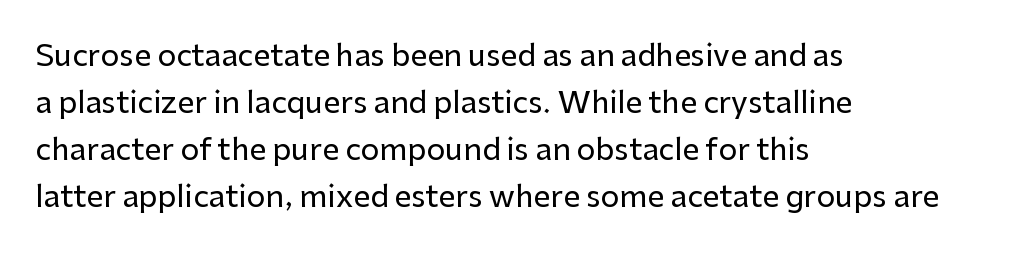
Q: Is the text italic (slanted)? A: No, it is upright.
Q: Is the typeface a serif or a sans-serif typeface? A: Sans-serif.
Q: Is the text underlined? A: No.
Q: How is the paragraph aligned? A: Left-aligned.
Q: Is the spacing between letters normal or unusually wide? A: Normal.
Q: Is the spacing between lines tight, normal or loose? A: Normal.
Q: Width (condensed, normal, or wide)? A: Normal.
Q: Stroke contrast? A: Low.
Q: x-height? A: Medium.
Q: Monospaced? A: No.
